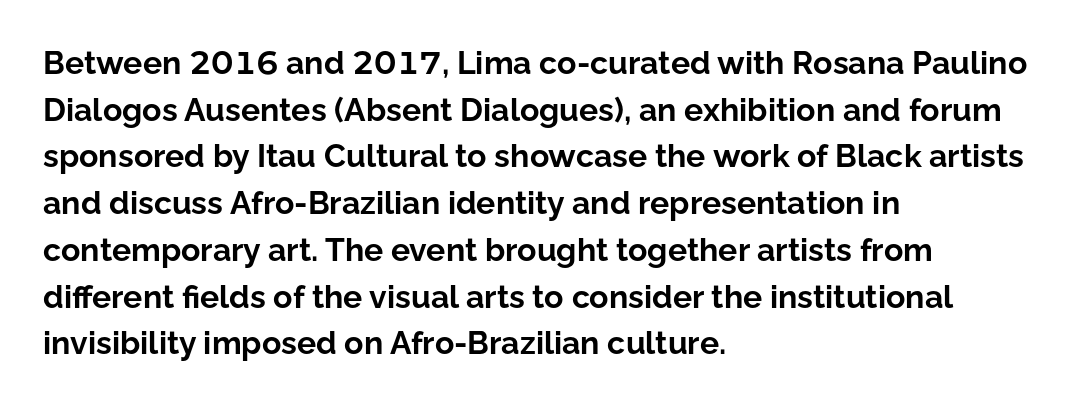
{"serif": "no", "italic": "no", "bold": "yes", "weight": "bold", "width": "normal", "stroke_contrast": "low", "x_height": "medium", "monospaced": "no", "underline": "no", "align": "left", "line_spacing": "normal", "line_spacing_ratio": 1.46, "letter_spacing": "normal", "letter_spacing_em": 0.0, "glyph_px": 32}
